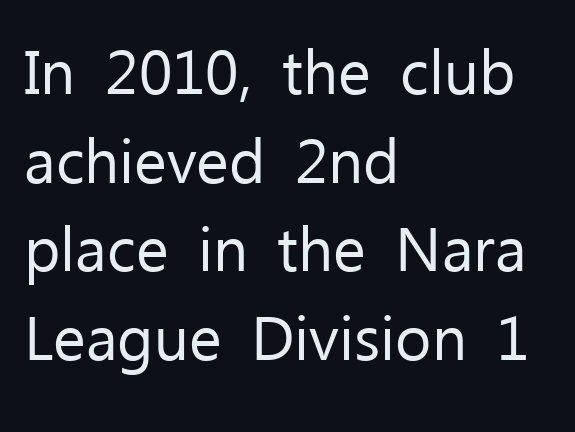
Q: Is the text bold? A: No.
Q: Is the text italic (slanted)? A: No, it is upright.
Q: Is the typeface a serif or a sans-serif typeface? A: Sans-serif.
Q: Is the text underlined? A: No.
Q: How is the paragraph aligned? A: Left-aligned.
Q: Is the spacing between letters normal or unusually wide? A: Normal.
Q: Is the spacing between lines tight, normal or loose? A: Normal.
Q: Width (condensed, normal, or wide)? A: Normal.
Q: Stroke contrast? A: Low.
Q: x-height? A: Medium.
Q: Monospaced? A: No.
